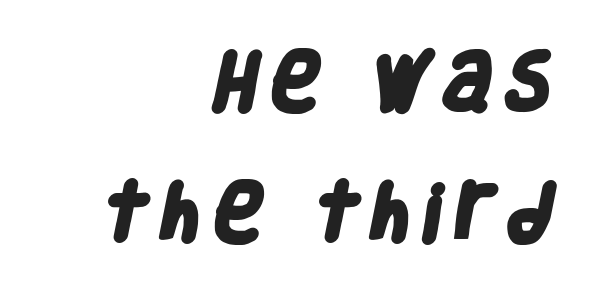
The image shows 64 px heavy, condensed sans-serif type; set right-aligned, loose line spacing (2.05x), not underlined; low stroke contrast and a large x-height.
